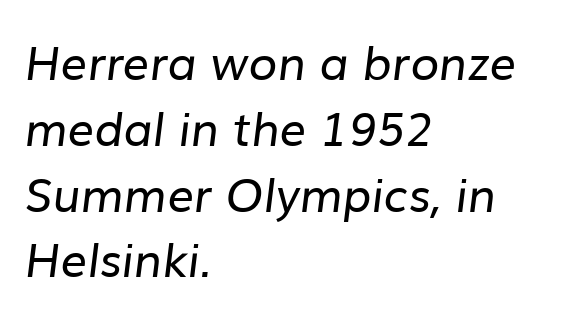
The image shows 47 px regular-weight sans-serif type; set left-aligned, normal line spacing (1.4x), normal letter spacing, not underlined; low stroke contrast and a medium x-height.
